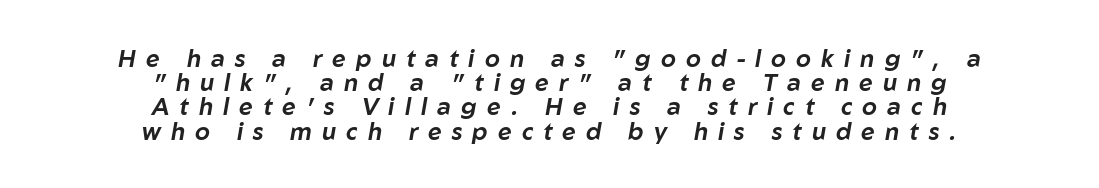
Is the letter spacing exaggerated? Yes — the characters are pushed far apart. The rag falls on both sides of this text block equally. Descenders are the only things crossing below the line. Rendered with sloped, italic letterforms. Leading: reduced.
